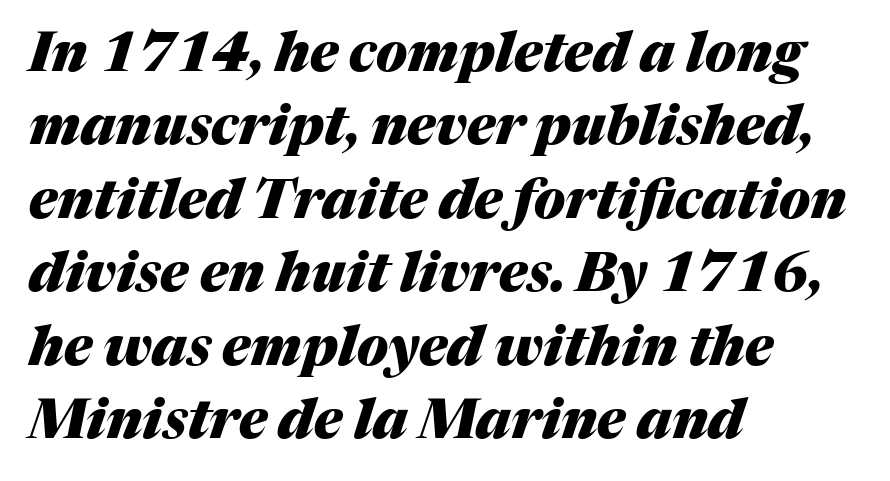
Q: Is the text bold? A: Yes.
Q: Is the text italic (slanted)? A: Yes, it leans right by about 17 degrees.
Q: Is the text underlined? A: No.
Q: How is the paragraph aligned? A: Left-aligned.
Q: Is the spacing between letters normal or unusually wide? A: Normal.
Q: Is the spacing between lines tight, normal or loose? A: Normal.
Q: Width (condensed, normal, or wide)? A: Normal.
Q: Stroke contrast? A: Medium.
Q: x-height? A: Medium.
Q: Monospaced? A: No.
